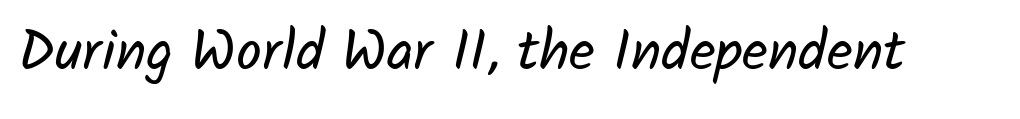
{"serif": "no", "bold": "no", "weight": "regular", "width": "normal", "stroke_contrast": "low", "x_height": "medium", "monospaced": "no", "underline": "no", "letter_spacing": "normal", "letter_spacing_em": 0.0, "glyph_px": 57}
